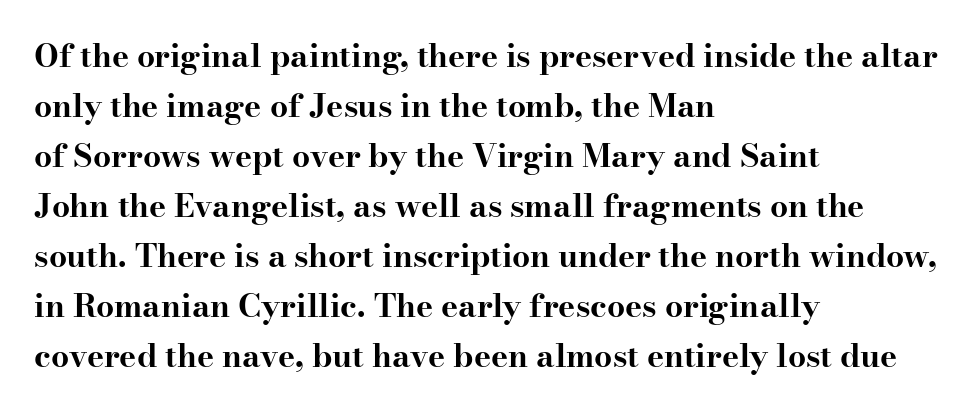
The image shows 32 px bold, wide serif type, upright; set left-aligned, normal line spacing (1.56x), normal letter spacing, not underlined; high stroke contrast and a small x-height.
